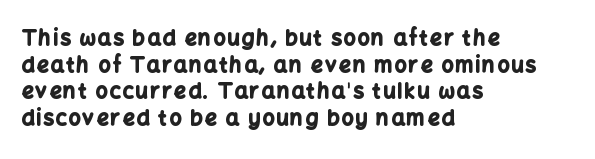
You'd pick this weight for a headline — it's a proper bold. All the whitespace from short lines collects on the right. These lines were composed using upright roman letters. Check the space under the baseline: it is left empty. Honestly, the row spacing looks completely unremarkable.
